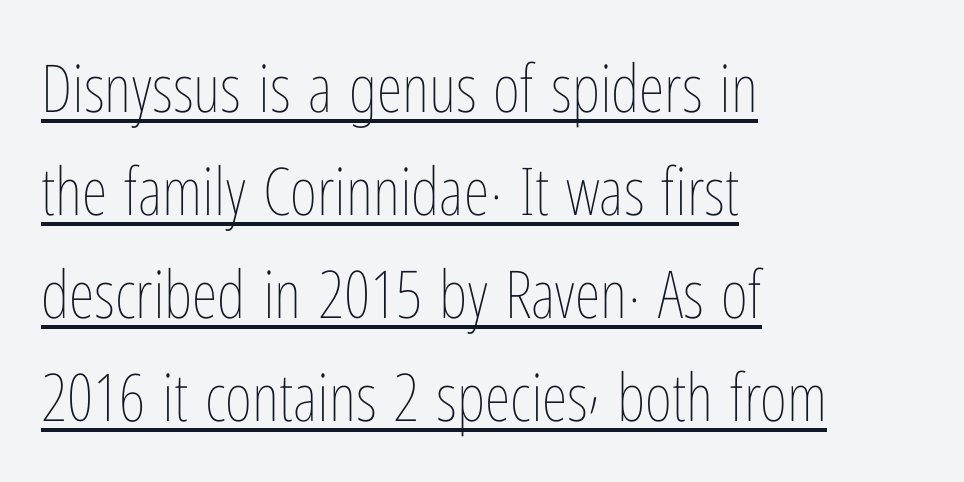
Q: Is the text bold? A: No.
Q: Is the text italic (slanted)? A: No, it is upright.
Q: Is the text underlined? A: Yes.
Q: How is the paragraph aligned? A: Left-aligned.
Q: Is the spacing between letters normal or unusually wide? A: Normal.
Q: Is the spacing between lines tight, normal or loose? A: Normal.
Q: Width (condensed, normal, or wide)? A: Condensed.
Q: Stroke contrast? A: Low.
Q: x-height? A: Medium.
Q: Monospaced? A: No.
